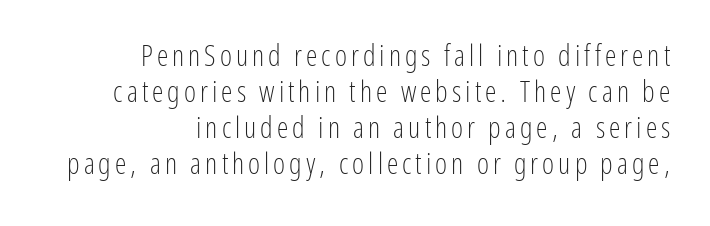
The image shows 29 px light, condensed sans-serif type, upright; set right-aligned, line spacing 1.24x, not underlined; low stroke contrast and a medium x-height.
